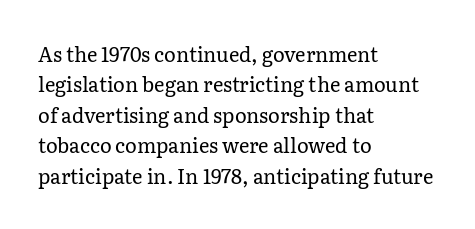
Q: Is the text bold? A: No.
Q: Is the text italic (slanted)? A: No, it is upright.
Q: Is the text underlined? A: No.
Q: How is the paragraph aligned? A: Left-aligned.
Q: Is the spacing between letters normal or unusually wide? A: Normal.
Q: Is the spacing between lines tight, normal or loose? A: Normal.
